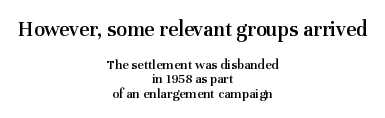
{"italic": "no", "bold": "semi", "underline": "no", "align": "center", "line_spacing": "tight", "line_spacing_ratio": 1.02, "letter_spacing": "normal", "letter_spacing_em": 0.0, "larger_block": "first", "size_ratio": 1.57, "glyph_px": 22}
